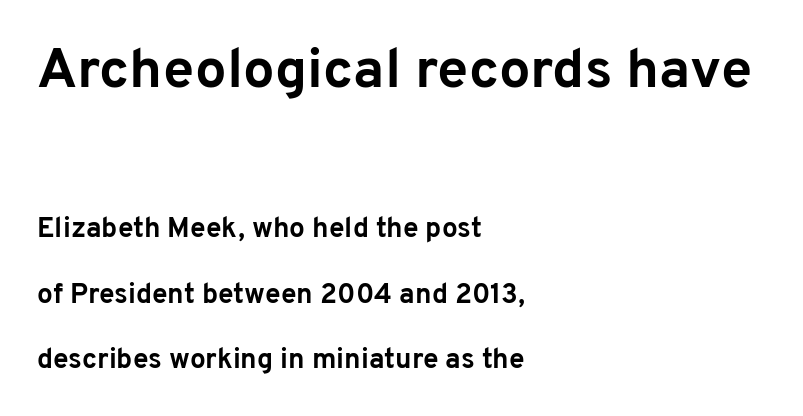
The letters in the upper block stand taller than those in the block below. These lines are rendered in a variable-pitch font. Heft: maximum for text — a bold. Leftover space on each line is placed entirely after the last word. Descenders are the only things crossing below the line.
